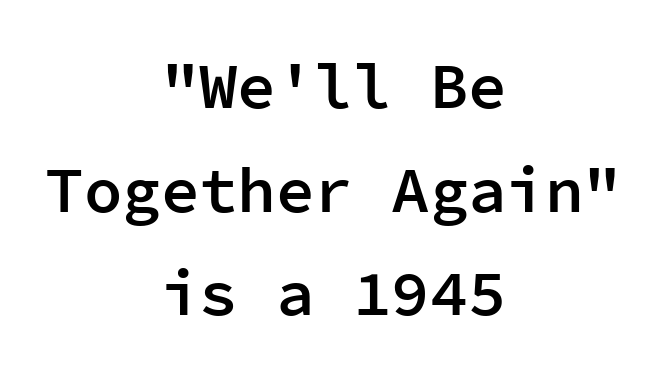
The image shows 64 px semibold sans-serif type, upright, monospaced; set centered, normal line spacing (1.62x), normal letter spacing, not underlined; low stroke contrast and a medium x-height.
